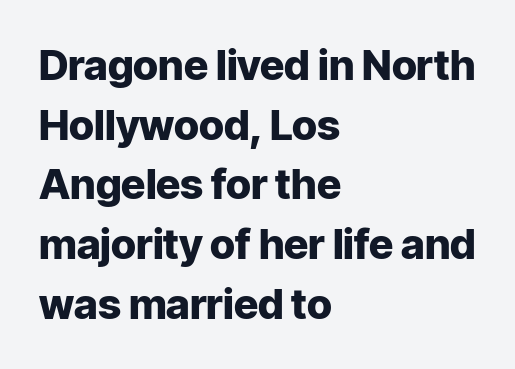
Q: Is the text bold? A: Yes.
Q: Is the text italic (slanted)? A: No, it is upright.
Q: Is the typeface a serif or a sans-serif typeface? A: Sans-serif.
Q: Is the text underlined? A: No.
Q: How is the paragraph aligned? A: Left-aligned.
Q: Is the spacing between letters normal or unusually wide? A: Normal.
Q: Is the spacing between lines tight, normal or loose? A: Normal.
Q: Width (condensed, normal, or wide)? A: Normal.
Q: Stroke contrast? A: Low.
Q: x-height? A: Medium.
Q: Monospaced? A: No.
